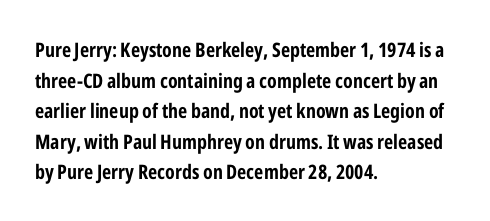
The image shows 20 px bold type, upright; set left-aligned, normal line spacing (1.53x), normal letter spacing, not underlined.
